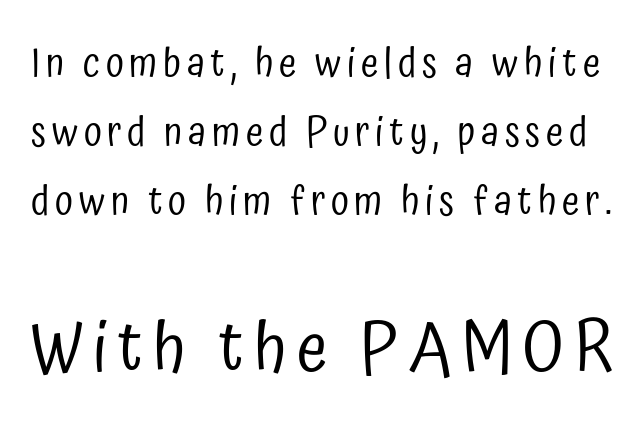
{"serif": "no", "italic": "no", "bold": "no", "weight": "regular", "width": "condensed", "stroke_contrast": "low", "x_height": "medium", "monospaced": "no", "underline": "no", "line_spacing_ratio": 1.72, "larger_block": "second", "size_ratio": 1.75, "glyph_px": 70}
